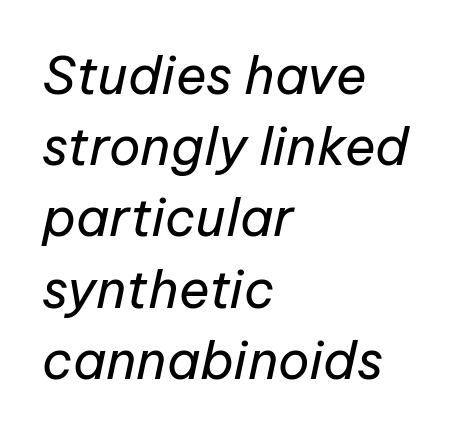
{"italic": "yes", "lean": "right", "slant_degrees": 12, "bold": "no", "weight": "regular", "width": "normal", "stroke_contrast": "low", "x_height": "medium", "monospaced": "no", "underline": "no", "align": "left", "line_spacing": "normal", "line_spacing_ratio": 1.37, "letter_spacing": "normal", "letter_spacing_em": 0.0, "glyph_px": 52}
